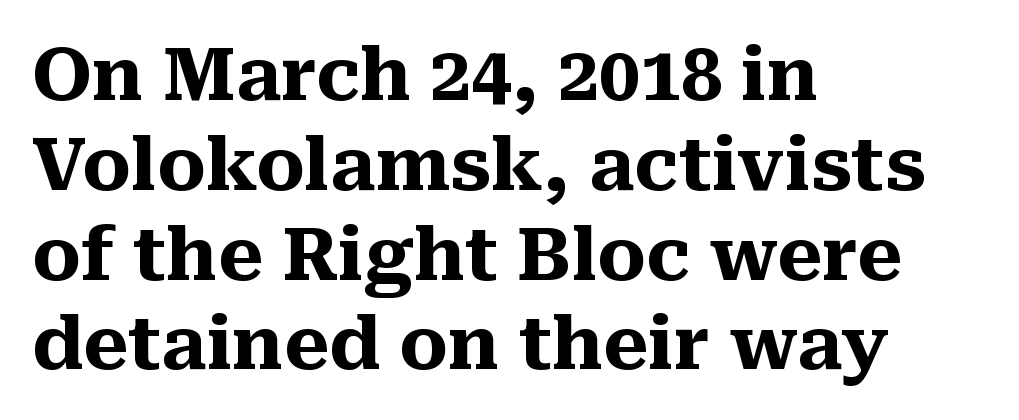
The image shows 73 px heavy serif type, upright; set left-aligned, line spacing 1.23x, normal letter spacing, not underlined; medium stroke contrast and a medium x-height.
